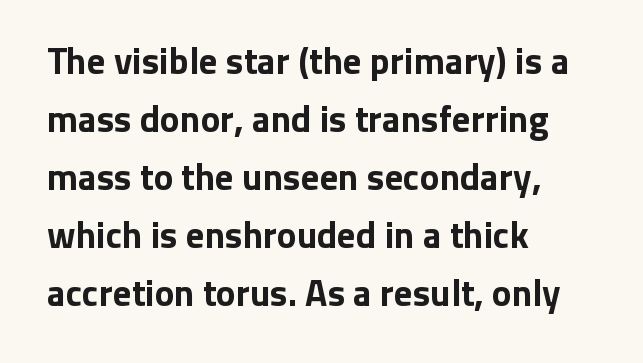
The image shows 37 px bold sans-serif type, upright; set left-aligned, normal line spacing (1.57x), normal letter spacing, not underlined; low stroke contrast and a medium x-height.
